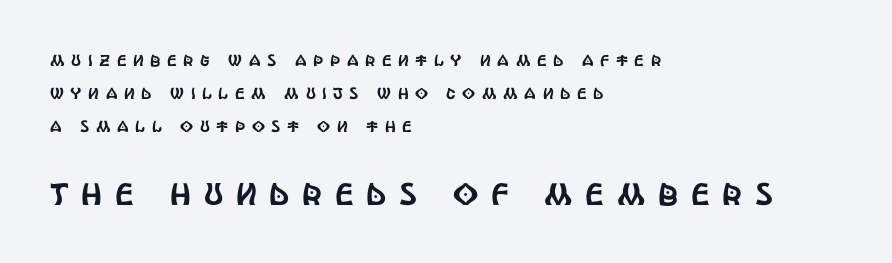
Q: Is the text italic (slanted)? A: No, it is upright.
Q: Is the typeface a serif or a sans-serif typeface? A: Sans-serif.
Q: Is the text underlined? A: No.
Q: How is the paragraph aligned? A: Left-aligned.
Q: Is the spacing between letters normal or unusually wide? A: Unusually wide.
Q: Is the spacing between lines tight, normal or loose? A: Loose.
Q: Which block of text is set in a larger size, the first (top) or the second (bottom)? A: The second (bottom) one.
Q: Width (condensed, normal, or wide)? A: Condensed.
Q: x-height? A: Large.
Q: Monospaced? A: No.
